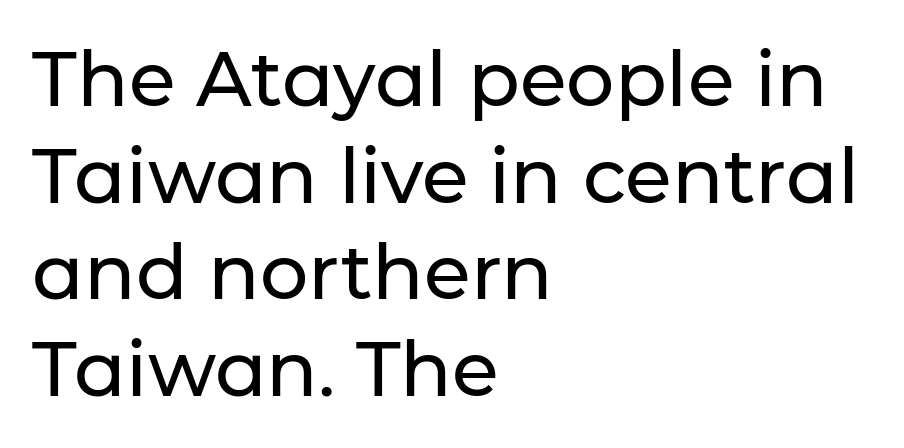
The image shows 76 px sans-serif type, upright; set left-aligned, normal line spacing (1.27x), normal letter spacing, not underlined; low stroke contrast and a medium x-height.
